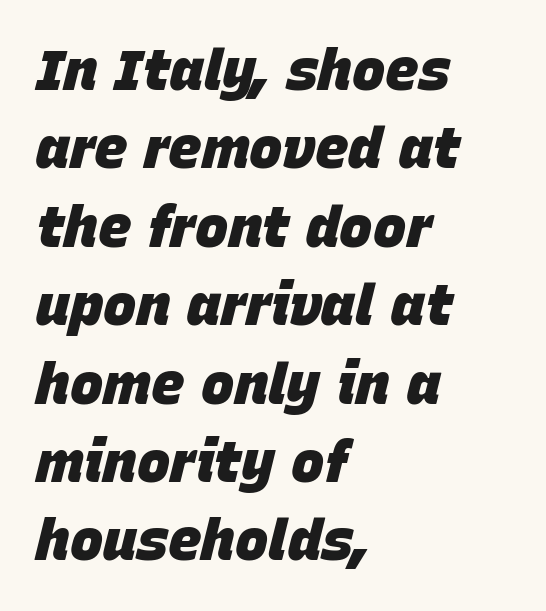
The image shows 56 px heavy type, italic (leaning right); set left-aligned, normal line spacing (1.4x), normal letter spacing, not underlined; low stroke contrast and a large x-height.
